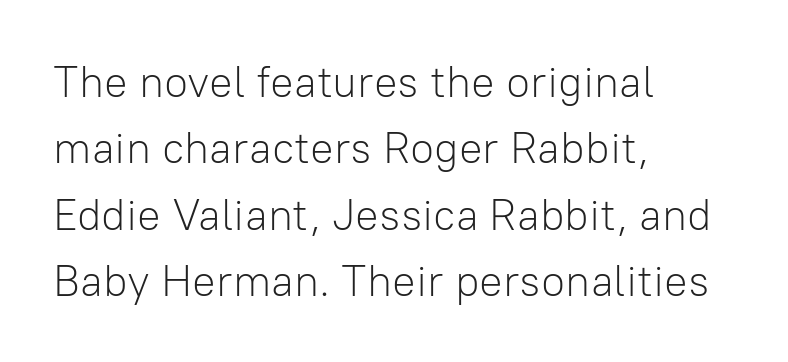
Q: Is the text bold? A: No.
Q: Is the text italic (slanted)? A: No, it is upright.
Q: Is the typeface a serif or a sans-serif typeface? A: Sans-serif.
Q: Is the text underlined? A: No.
Q: How is the paragraph aligned? A: Left-aligned.
Q: Is the spacing between letters normal or unusually wide? A: Normal.
Q: Is the spacing between lines tight, normal or loose? A: Normal.
Q: Width (condensed, normal, or wide)? A: Normal.
Q: Stroke contrast? A: Low.
Q: x-height? A: Medium.
Q: Monospaced? A: No.
